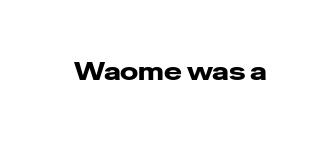
{"italic": "no", "underline": "no", "letter_spacing": "normal", "letter_spacing_em": 0.0, "glyph_px": 24}
